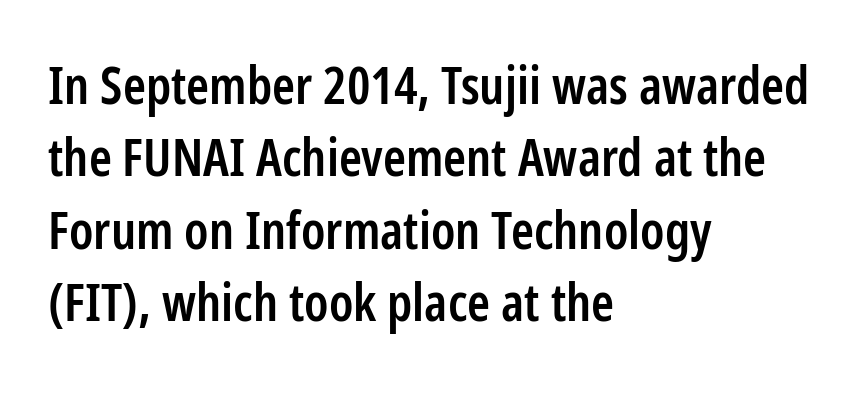
The face used here is a semibold: visibly heavier than regular, lighter than bold. The passage is arranged the way most books set body copy — flush left. Standard letterfit; no display-style spreading of the glyphs. Interline gaps are of average width in this sample.
